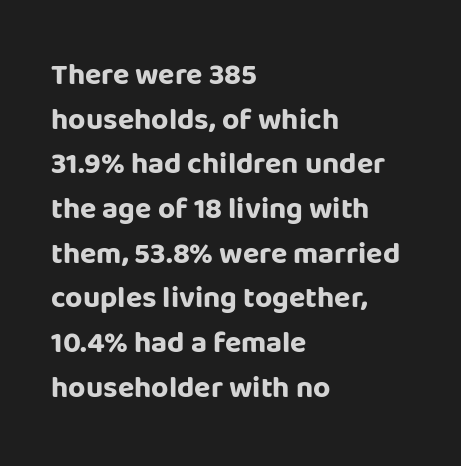
Q: Is the text bold? A: Yes.
Q: Is the text italic (slanted)? A: No, it is upright.
Q: Is the typeface a serif or a sans-serif typeface? A: Sans-serif.
Q: Is the text underlined? A: No.
Q: How is the paragraph aligned? A: Left-aligned.
Q: Is the spacing between letters normal or unusually wide? A: Normal.
Q: Is the spacing between lines tight, normal or loose? A: Normal.
Q: Width (condensed, normal, or wide)? A: Normal.
Q: Stroke contrast? A: Low.
Q: x-height? A: Large.
Q: Monospaced? A: No.
